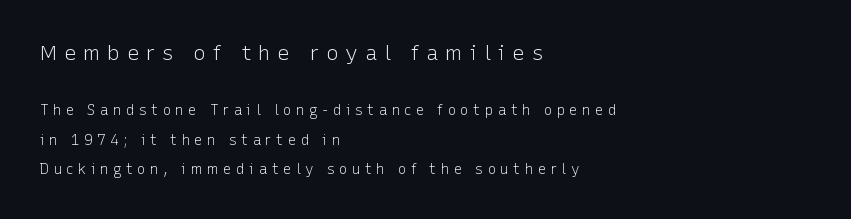
A typesetter would mark this as roman, not italic. Vertical spacing — loose. The letterforms sit at book weight or below. The space directly below the letters is spotless.
